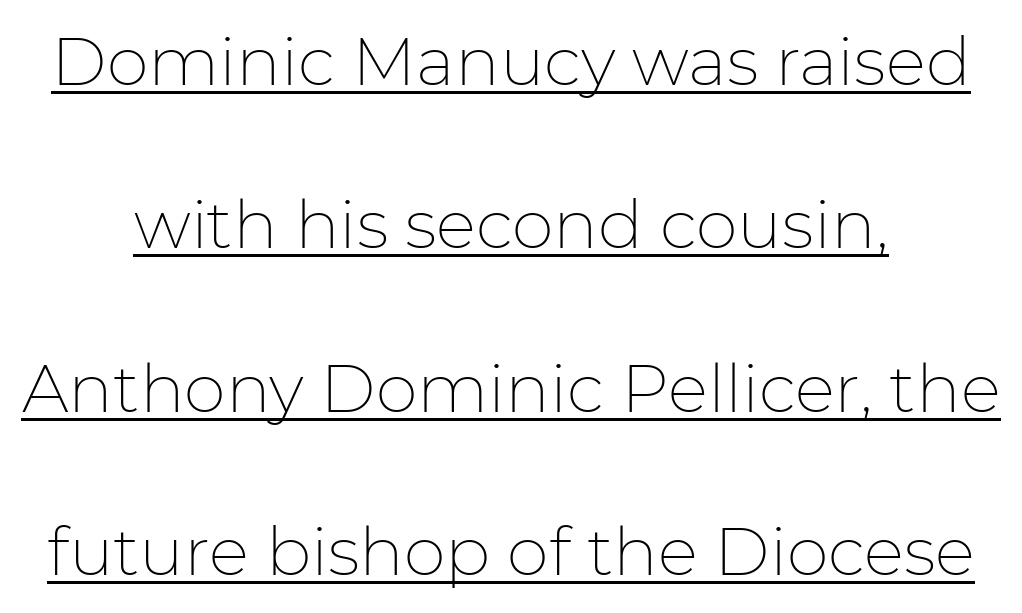
Q: Is the text bold? A: No.
Q: Is the text italic (slanted)? A: No, it is upright.
Q: Is the typeface a serif or a sans-serif typeface? A: Sans-serif.
Q: Is the text underlined? A: Yes.
Q: How is the paragraph aligned? A: Centered.
Q: Is the spacing between letters normal or unusually wide? A: Normal.
Q: Is the spacing between lines tight, normal or loose? A: Loose.
Q: Width (condensed, normal, or wide)? A: Normal.
Q: Stroke contrast? A: Low.
Q: x-height? A: Medium.
Q: Monospaced? A: No.
